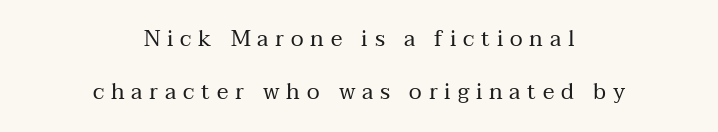
A student would call this center alignment; a typographer would say set centered. This sample uses expanded letter spacing, leaving extra air between glyphs. The leading is generous, giving the passage an open texture. The specimen omits any rule beneath the text block's lines. No heavy texture on the line: the type isn't bold.
